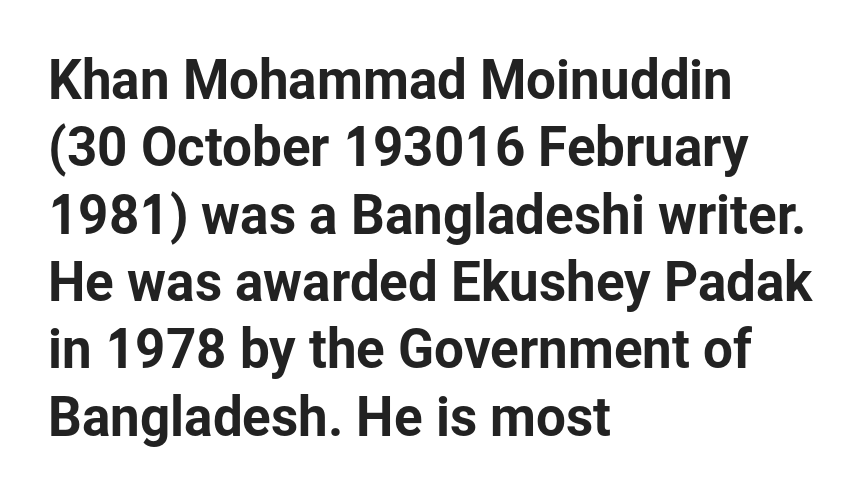
Evenly set lines give the paragraph a standard silhouette. Nobody drew a line under any word here. Left-aligned paragraph, ragged on the right. Stroke terminals: plain, sans-serif.
